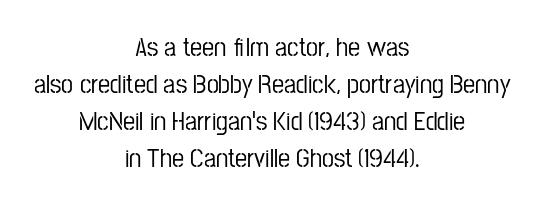
{"italic": "no", "underline": "no", "align": "center", "line_spacing": "normal", "line_spacing_ratio": 1.37, "letter_spacing": "normal", "letter_spacing_em": 0.0, "glyph_px": 27}
